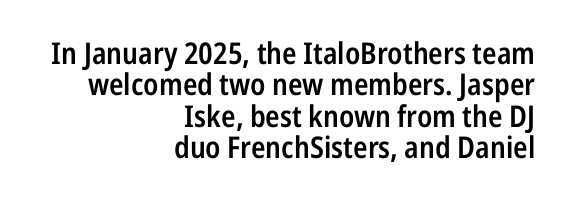
{"serif": "no", "italic": "no", "bold": "semi", "weight": "semibold", "width": "condensed", "stroke_contrast": "low", "x_height": "medium", "monospaced": "no", "underline": "no", "align": "right", "line_spacing": "tight", "line_spacing_ratio": 1.05, "letter_spacing": "normal", "letter_spacing_em": 0.0, "glyph_px": 30}
